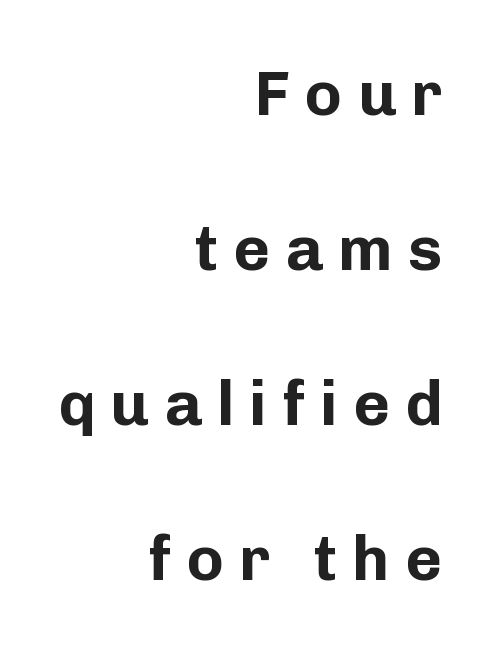
The image shows 63 px bold sans-serif type, upright; set right-aligned, loose line spacing (2.46x), unusually wide letter spacing (+0.24 em), not underlined; low stroke contrast and a medium x-height.
